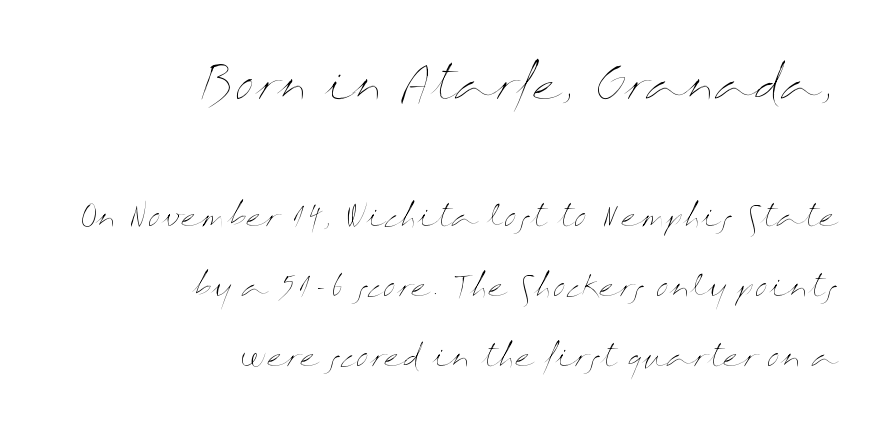
{"bold": "no", "weight": "thin", "width": "wide", "stroke_contrast": "medium", "x_height": "medium", "monospaced": "no", "underline": "no", "align": "right", "line_spacing": "loose", "line_spacing_ratio": 2.42, "letter_spacing": "normal", "letter_spacing_em": 0.0, "larger_block": "first", "size_ratio": 1.52, "glyph_px": 44}
